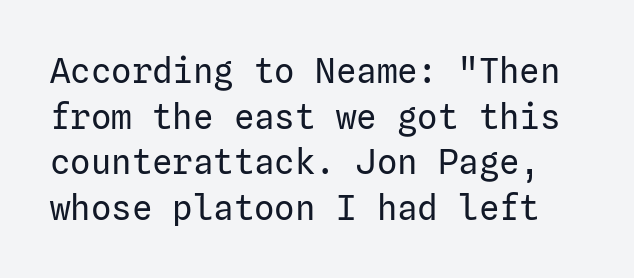
{"serif": "no", "italic": "no", "bold": "no", "weight": "regular", "width": "normal", "stroke_contrast": "low", "x_height": "medium", "underline": "no", "line_spacing": "normal", "line_spacing_ratio": 1.34, "letter_spacing": "normal", "letter_spacing_em": 0.0, "glyph_px": 34}
